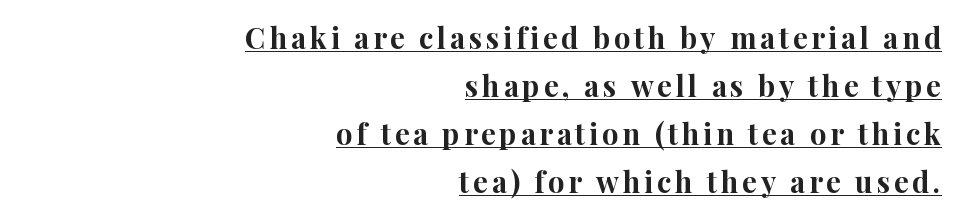
Q: Is the text bold? A: Yes.
Q: Is the text italic (slanted)? A: No, it is upright.
Q: Is the typeface a serif or a sans-serif typeface? A: Serif.
Q: Is the text underlined? A: Yes.
Q: How is the paragraph aligned? A: Right-aligned.
Q: Is the spacing between lines tight, normal or loose? A: Normal.
Q: Width (condensed, normal, or wide)? A: Normal.
Q: Stroke contrast? A: High.
Q: x-height? A: Medium.
Q: Monospaced? A: No.
